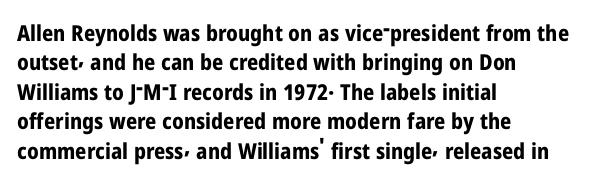
{"italic": "no", "bold": "yes", "underline": "no", "align": "left", "line_spacing": "normal", "line_spacing_ratio": 1.34, "letter_spacing": "normal", "letter_spacing_em": 0.0, "glyph_px": 22}
